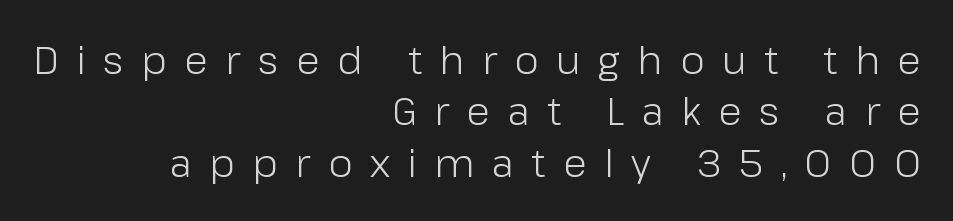
The image shows 39 px light sans-serif type, upright; set right-aligned, normal line spacing (1.32x), unusually wide letter spacing (+0.45 em), not underlined; low stroke contrast and a medium x-height.
